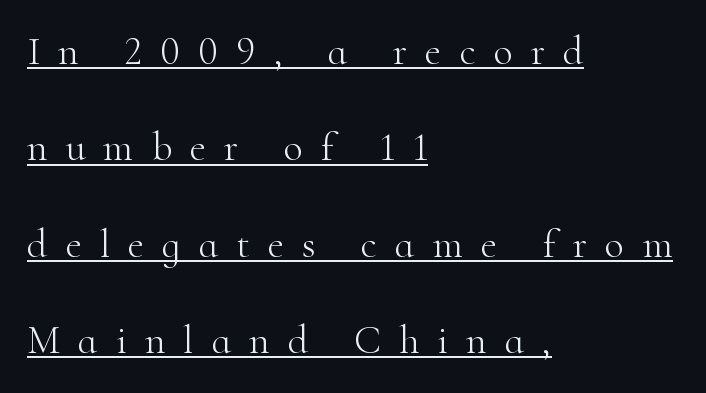
The image shows 40 px light serif type, upright; set left-aligned, loose line spacing (2.41x), unusually wide letter spacing (+0.45 em), underlined; high stroke contrast and a small x-height.
